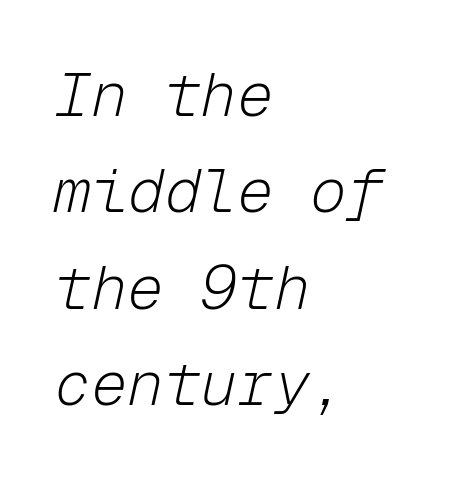
Q: Is the text bold? A: No.
Q: Is the text italic (slanted)? A: Yes, it leans right by about 12 degrees.
Q: Is the text underlined? A: No.
Q: How is the paragraph aligned? A: Left-aligned.
Q: Is the spacing between letters normal or unusually wide? A: Normal.
Q: Is the spacing between lines tight, normal or loose? A: Normal.
Q: Width (condensed, normal, or wide)? A: Normal.
Q: Stroke contrast? A: Low.
Q: x-height? A: Medium.
Q: Monospaced? A: Yes.
